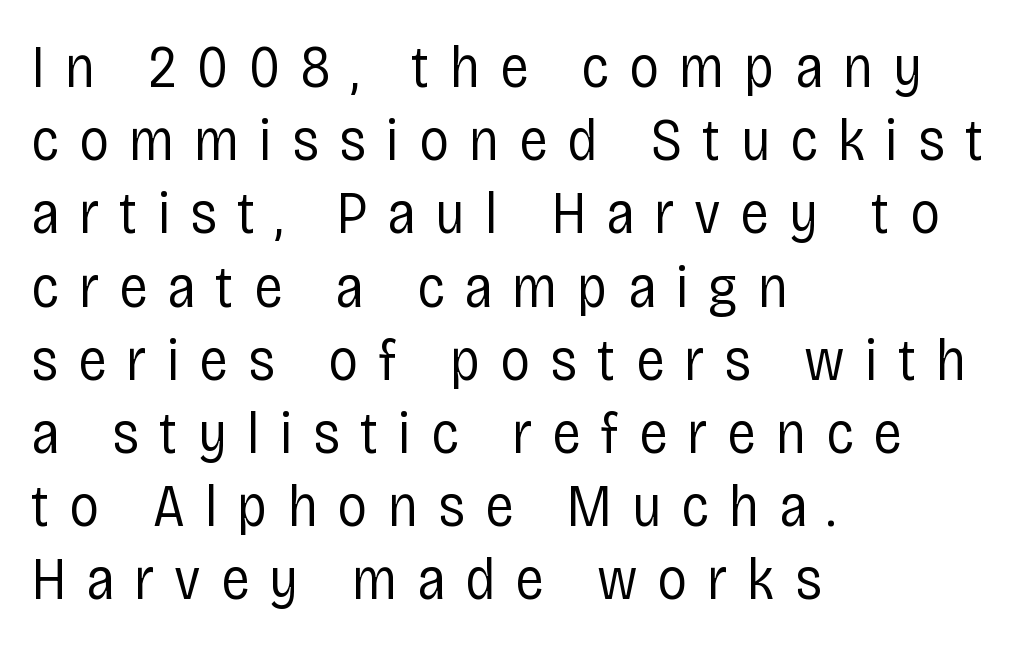
{"serif": "no", "italic": "no", "bold": "no", "weight": "regular", "width": "condensed", "stroke_contrast": "low", "x_height": "large", "monospaced": "no", "underline": "no", "align": "left", "line_spacing_ratio": 1.22, "letter_spacing": "wide", "letter_spacing_em": 0.33, "glyph_px": 60}
